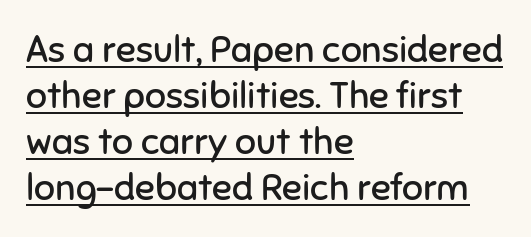
The image shows 37 px regular-weight sans-serif type, upright; set left-aligned, line spacing 1.24x, normal letter spacing, underlined; low stroke contrast and a medium x-height.
